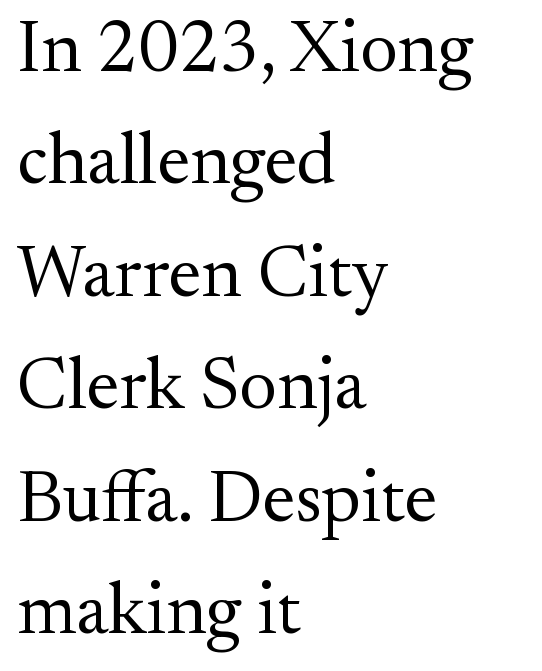
{"serif": "yes", "italic": "no", "bold": "no", "weight": "regular", "width": "normal", "stroke_contrast": "medium", "x_height": "small", "monospaced": "no", "underline": "no", "align": "left", "line_spacing": "normal", "line_spacing_ratio": 1.54, "letter_spacing": "normal", "letter_spacing_em": 0.0, "glyph_px": 73}
